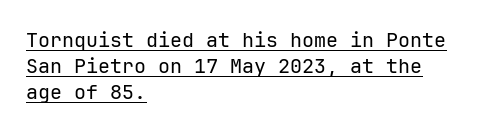
Line beginnings align vertically; line endings do not. The font's upright variant was chosen for this text. Is the letter spacing exaggerated? No — it looks like the ordinary default. Does the leading feel generous? No, just average. The passage shown is underscored from start to finish. A quiet, ordinary-to-light weight characterises the typeface.
